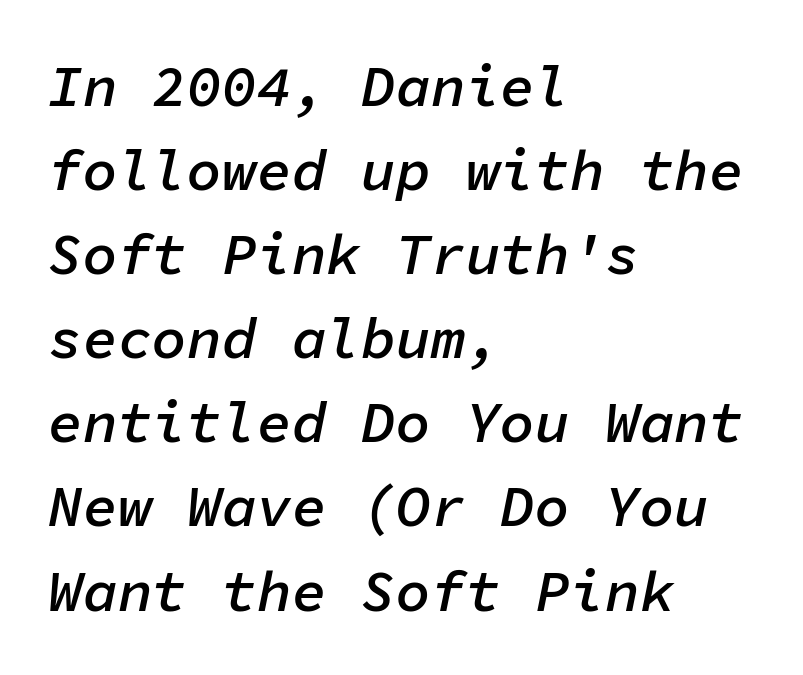
{"italic": "yes", "lean": "right", "slant_degrees": 11, "bold": "semi", "weight": "semibold", "width": "normal", "stroke_contrast": "low", "x_height": "medium", "monospaced": "yes", "underline": "no", "align": "left", "line_spacing": "normal", "line_spacing_ratio": 1.45, "letter_spacing": "normal", "letter_spacing_em": 0.0, "glyph_px": 58}
